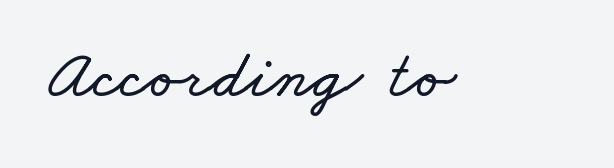
{"width": "wide", "stroke_contrast": "low", "x_height": "small", "monospaced": "no", "underline": "no", "letter_spacing": "normal", "letter_spacing_em": 0.0, "glyph_px": 69}
